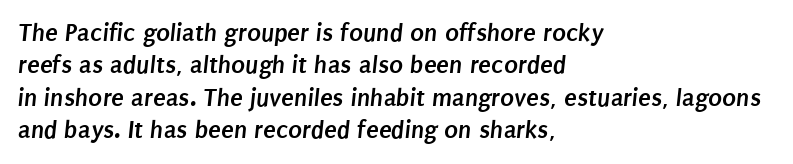
{"bold": "yes", "underline": "no", "align": "left", "line_spacing": "normal", "line_spacing_ratio": 1.25, "letter_spacing": "normal", "letter_spacing_em": 0.0, "glyph_px": 26}
